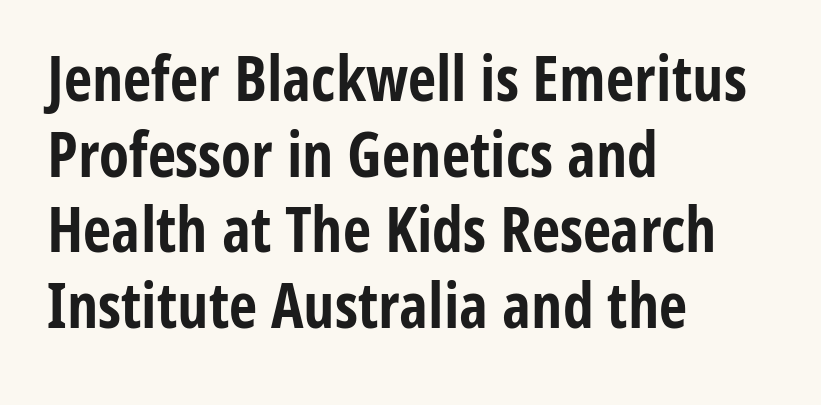
The image shows 62 px bold, condensed sans-serif type, upright; set left-aligned, line spacing 1.22x, normal letter spacing, not underlined; low stroke contrast and a medium x-height.
